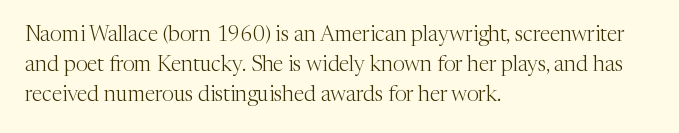
The image shows 21 px text type, upright; set left-aligned, normal line spacing (1.43x), normal letter spacing, not underlined.
